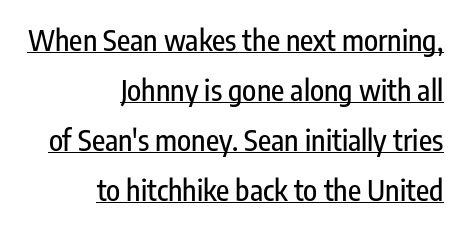
{"serif": "no", "italic": "no", "width": "condensed", "stroke_contrast": "low", "x_height": "medium", "monospaced": "no", "underline": "yes", "align": "right", "line_spacing_ratio": 1.72, "letter_spacing": "normal", "letter_spacing_em": 0.0, "glyph_px": 29}
